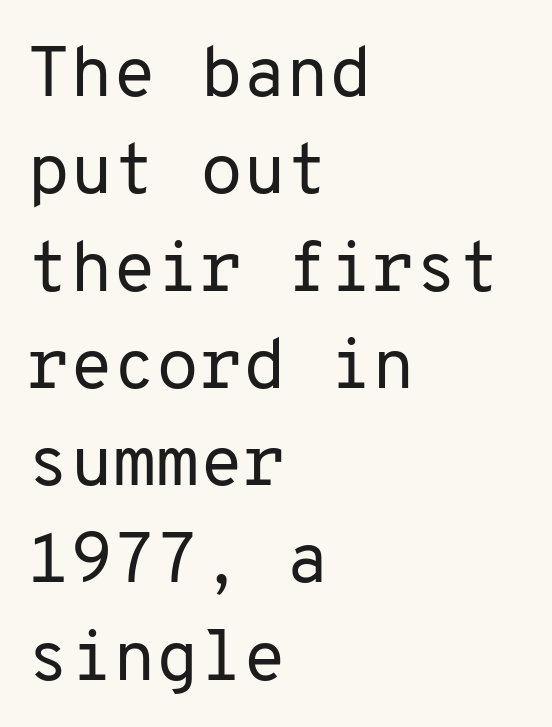
Q: Is the text bold? A: No.
Q: Is the text italic (slanted)? A: No, it is upright.
Q: Is the typeface a serif or a sans-serif typeface? A: Sans-serif.
Q: Is the text underlined? A: No.
Q: How is the paragraph aligned? A: Left-aligned.
Q: Is the spacing between letters normal or unusually wide? A: Normal.
Q: Is the spacing between lines tight, normal or loose? A: Normal.
Q: Width (condensed, normal, or wide)? A: Normal.
Q: Stroke contrast? A: Low.
Q: x-height? A: Medium.
Q: Monospaced? A: Yes.
